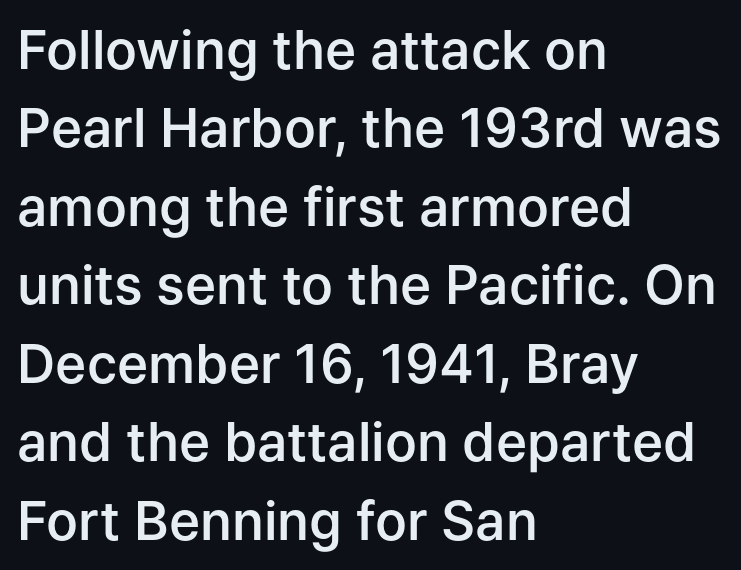
The horizontal fit of the characters is conventional and even. This sample is left-justified, so line endings fall wherever the words run out. The area under the type is left untouched. Stroke terminals: plain, sans-serif. A normal amount of white space separates one row of letters from the next.
